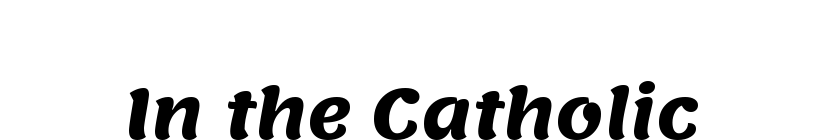
The image shows 68 px heavy sans-serif type; set normal letter spacing, not underlined; medium stroke contrast and a large x-height.
